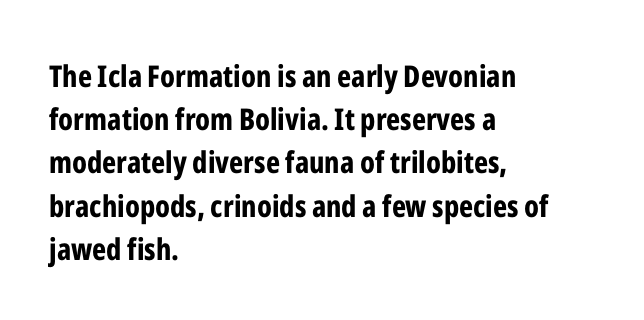
The specimen omits any rule beneath the text block's lines. These lines carry a lot of weight — the face is fully bold. These lines are composed in type without serifs. This sample keeps an unexceptional amount of space between lines. Do the characters align in a grid? No, the font is proportional.
